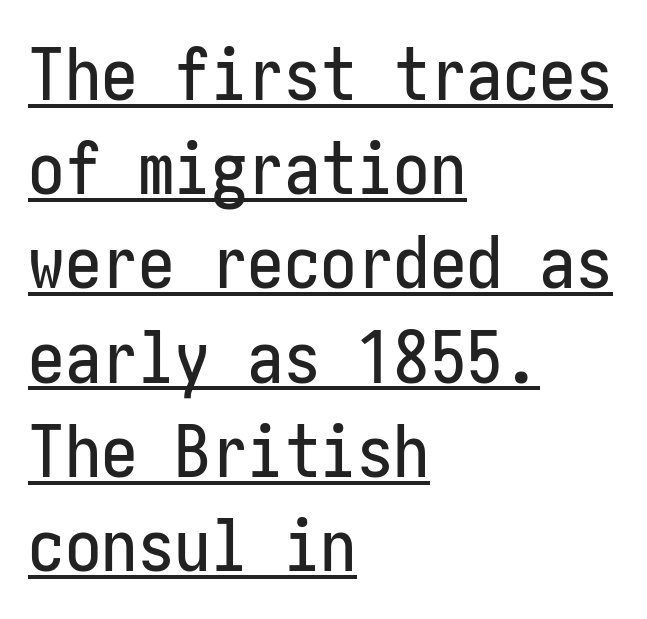
{"serif": "no", "italic": "no", "width": "condensed", "stroke_contrast": "low", "x_height": "medium", "underline": "yes", "align": "left", "line_spacing": "normal", "line_spacing_ratio": 1.29, "letter_spacing": "normal", "letter_spacing_em": 0.0, "glyph_px": 73}
